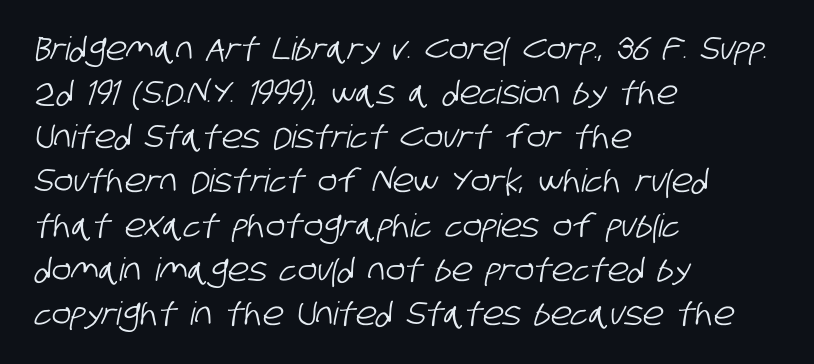
If you drew a ruler down the left edge, every line would touch it. Grotesque or geometric, the face here clearly has no serifs. Each word holds together tightly as a unit, with standard inter-letter gaps. Line spacing here is normal. The letters advance in unequal steps, a hallmark of proportional type.
